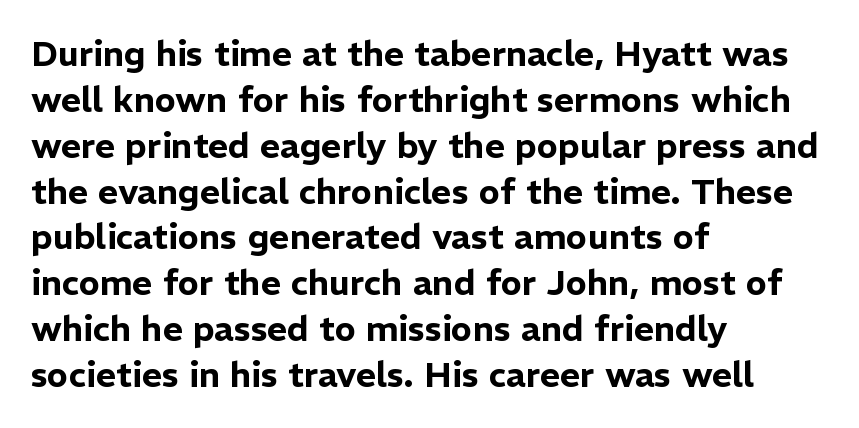
{"serif": "no", "italic": "no", "width": "normal", "stroke_contrast": "low", "x_height": "medium", "monospaced": "no", "underline": "no", "align": "left", "line_spacing": "normal", "line_spacing_ratio": 1.31, "letter_spacing": "normal", "letter_spacing_em": 0.0, "glyph_px": 35}
